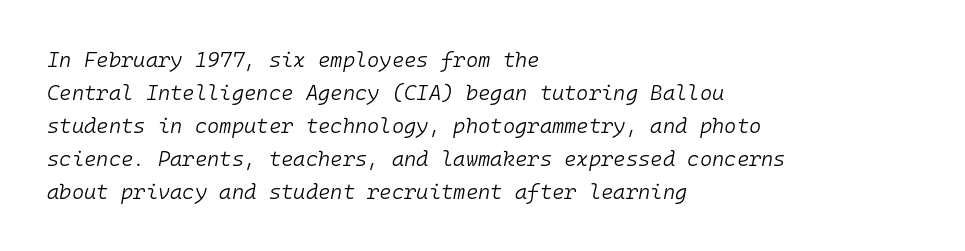
The image shows 21 px text type, italic (leaning right); set left-aligned, normal line spacing (1.57x), normal letter spacing, not underlined.
